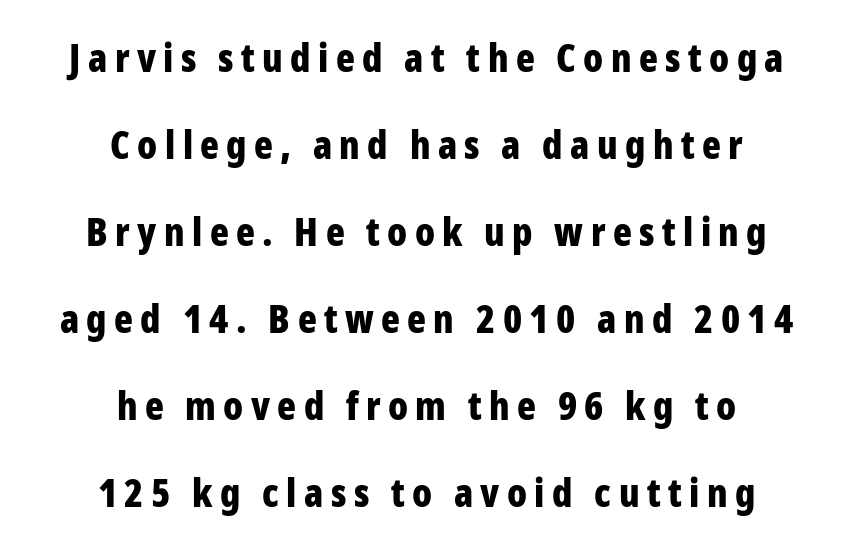
The image shows 39 px bold, condensed sans-serif type, upright; set centered, loose line spacing (2.23x), not underlined; low stroke contrast and a medium x-height.
